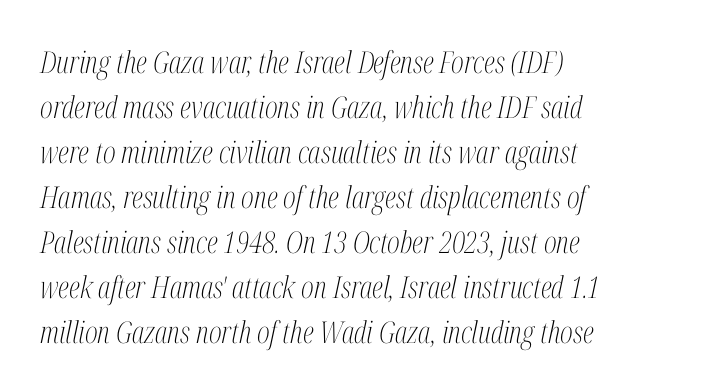
Q: Is the text bold? A: No.
Q: Is the text italic (slanted)? A: Yes, it leans right by about 12 degrees.
Q: Is the typeface a serif or a sans-serif typeface? A: Serif.
Q: Is the text underlined? A: No.
Q: How is the paragraph aligned? A: Left-aligned.
Q: Is the spacing between letters normal or unusually wide? A: Normal.
Q: Is the spacing between lines tight, normal or loose? A: Normal.
Q: Width (condensed, normal, or wide)? A: Condensed.
Q: Stroke contrast? A: Medium.
Q: x-height? A: Medium.
Q: Monospaced? A: No.
